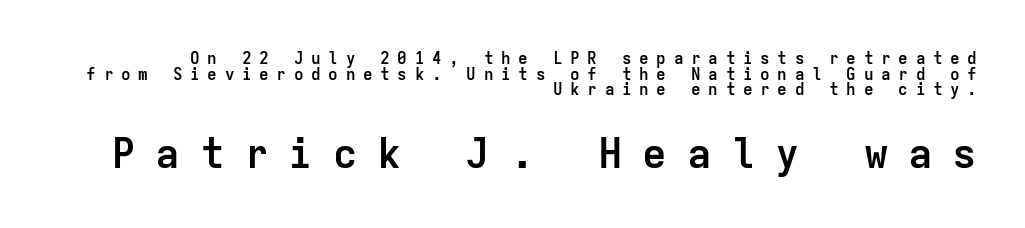
Just letters on the line, the space beneath them empty. The characters look thick and weighty, a clear bold. Typographically, this falls in the sans-serif category. Style check: upright.
